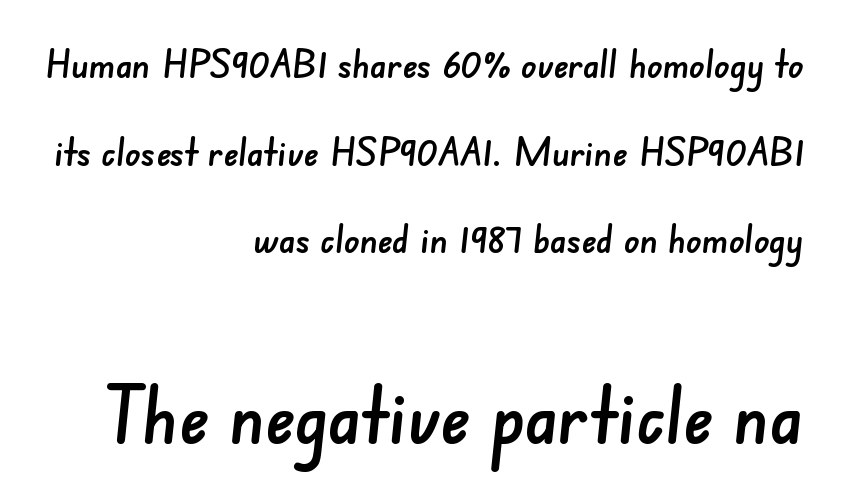
Q: Is the typeface a serif or a sans-serif typeface? A: Sans-serif.
Q: Is the text underlined? A: No.
Q: How is the paragraph aligned? A: Right-aligned.
Q: Is the spacing between letters normal or unusually wide? A: Normal.
Q: Is the spacing between lines tight, normal or loose? A: Loose.
Q: Which block of text is set in a larger size, the first (top) or the second (bottom)? A: The second (bottom) one.
Q: Width (condensed, normal, or wide)? A: Normal.
Q: Stroke contrast? A: Low.
Q: x-height? A: Small.
Q: Monospaced? A: No.
